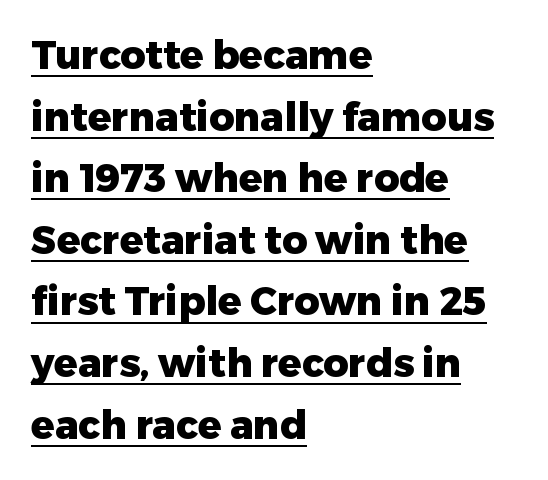
{"serif": "no", "italic": "no", "bold": "yes", "weight": "heavy", "width": "normal", "stroke_contrast": "low", "x_height": "medium", "monospaced": "no", "underline": "yes", "align": "left", "line_spacing": "normal", "line_spacing_ratio": 1.58, "letter_spacing": "normal", "letter_spacing_em": 0.0, "glyph_px": 39}
